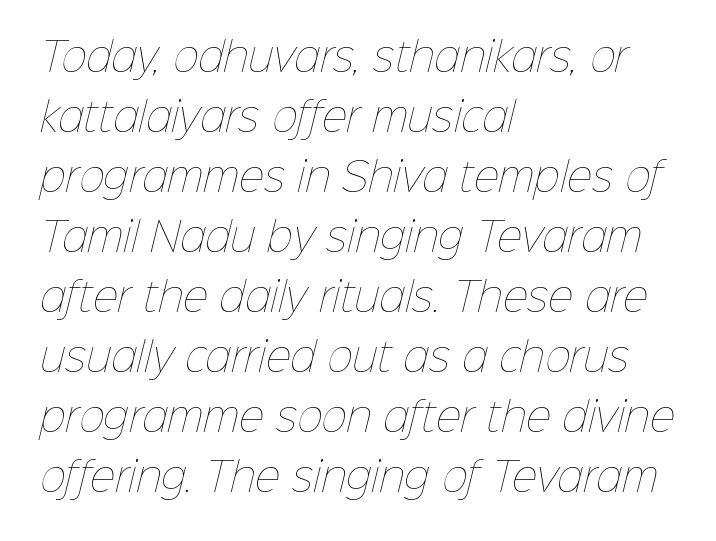
The image shows 39 px thin type; set left-aligned, normal line spacing (1.54x), normal letter spacing, not underlined; low stroke contrast and a medium x-height.
